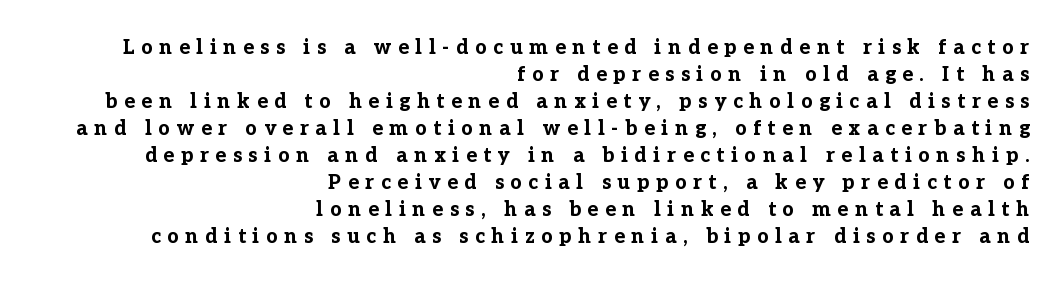
Q: Is the text bold? A: Yes.
Q: Is the text italic (slanted)? A: No, it is upright.
Q: Is the text underlined? A: No.
Q: How is the paragraph aligned? A: Right-aligned.
Q: Is the spacing between letters normal or unusually wide? A: Unusually wide.
Q: Is the spacing between lines tight, normal or loose? A: Normal.
